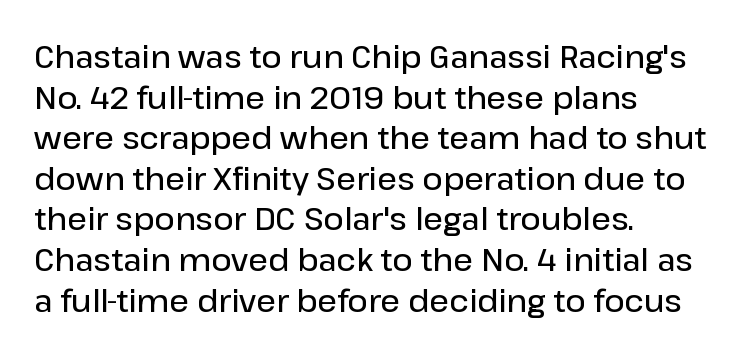
The image shows 31 px semibold sans-serif type, upright; set left-aligned, normal line spacing (1.31x), normal letter spacing, not underlined; low stroke contrast and a medium x-height.
